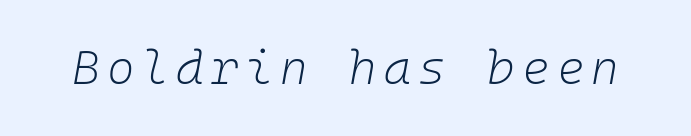
{"italic": "yes", "lean": "right", "slant_degrees": 10, "bold": "no", "weight": "light", "width": "normal", "stroke_contrast": "low", "x_height": "medium", "monospaced": "yes", "underline": "no", "glyph_px": 47}
